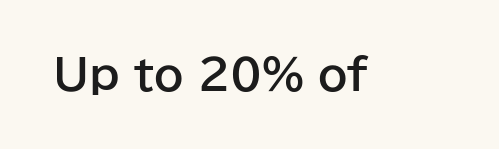
{"serif": "no", "italic": "no", "bold": "yes", "weight": "bold", "width": "normal", "stroke_contrast": "low", "x_height": "medium", "monospaced": "no", "underline": "no", "letter_spacing": "normal", "letter_spacing_em": 0.0, "glyph_px": 42}
